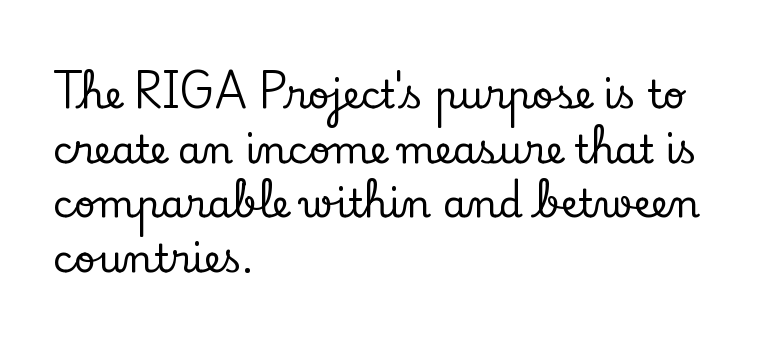
Q: Is the text italic (slanted)? A: No, it is upright.
Q: Is the text underlined? A: No.
Q: How is the paragraph aligned? A: Left-aligned.
Q: Is the spacing between letters normal or unusually wide? A: Normal.
Q: Is the spacing between lines tight, normal or loose? A: Normal.
Q: Width (condensed, normal, or wide)? A: Normal.
Q: Stroke contrast? A: Low.
Q: x-height? A: Small.
Q: Monospaced? A: No.
